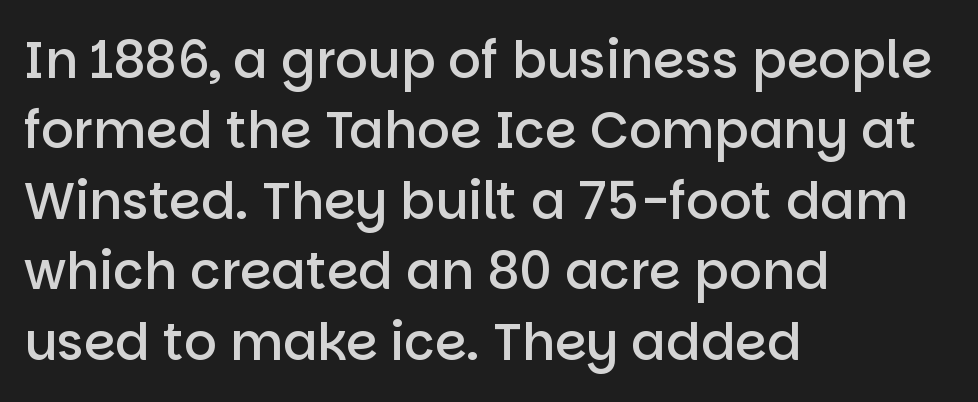
Nope, no serifs anywhere on these letters. Check the space under the baseline: it is left empty. The sample has been set in demibold, a notch under bold. Nothing unusual about the tracking: characters are spaced as the font intends.
